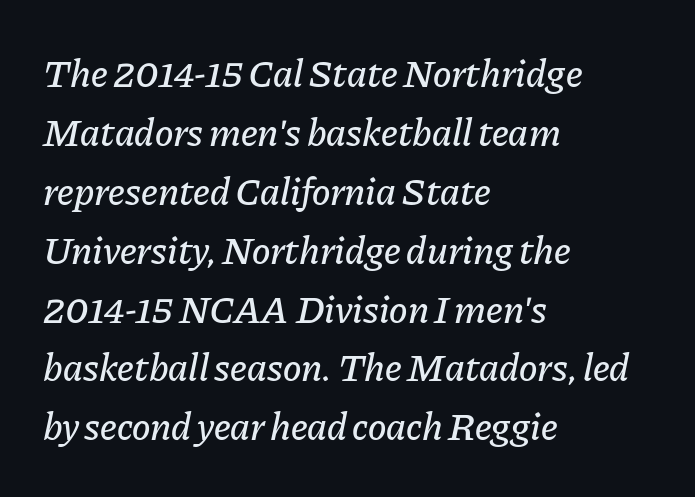
Q: Is the text italic (slanted)? A: Yes, it leans right by about 11 degrees.
Q: Is the text underlined? A: No.
Q: How is the paragraph aligned? A: Left-aligned.
Q: Is the spacing between letters normal or unusually wide? A: Normal.
Q: Is the spacing between lines tight, normal or loose? A: Normal.
Q: Width (condensed, normal, or wide)? A: Normal.
Q: Stroke contrast? A: Low.
Q: x-height? A: Medium.
Q: Monospaced? A: No.
